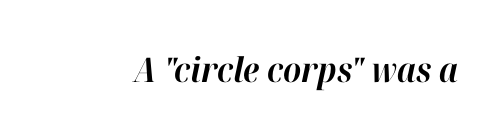
Character widths vary here, with narrow letters taking less room than wide ones. Only glyphs here, with clear space below each row. You'd pick this weight for a headline — it's a proper bold. The glyphs look as if they've been sheared to an angle. Characters follow at the spacing the type designer built in.
